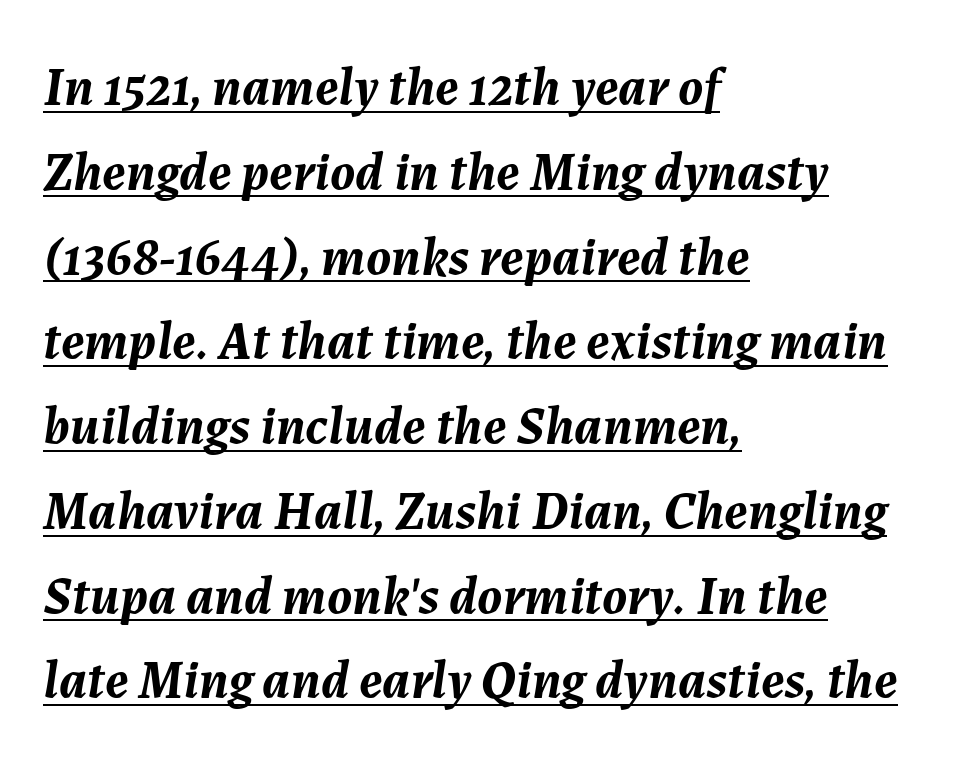
The image shows 54 px semibold type, italic (leaning right); set left-aligned, normal line spacing (1.57x), normal letter spacing, underlined; medium stroke contrast and a medium x-height.
